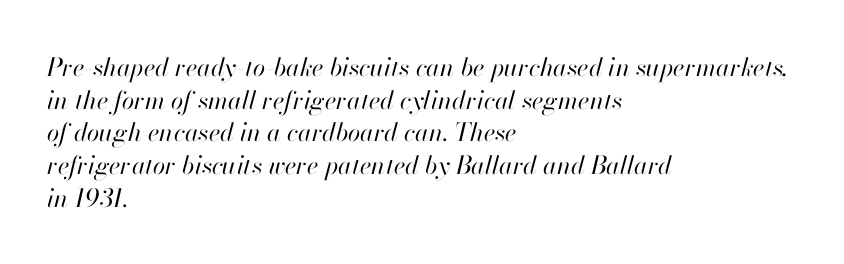
Q: Is the text bold? A: No.
Q: Is the text italic (slanted)? A: Yes, it leans right by about 13 degrees.
Q: Is the text underlined? A: No.
Q: How is the paragraph aligned? A: Left-aligned.
Q: Is the spacing between letters normal or unusually wide? A: Normal.
Q: Is the spacing between lines tight, normal or loose? A: Normal.
